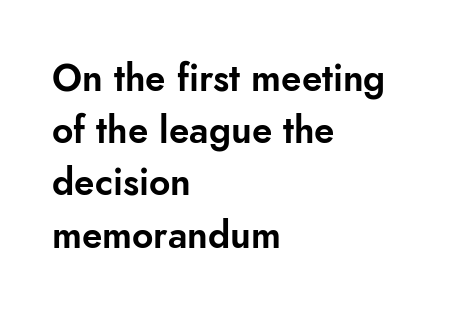
Q: Is the text italic (slanted)? A: No, it is upright.
Q: Is the typeface a serif or a sans-serif typeface? A: Sans-serif.
Q: Is the text underlined? A: No.
Q: How is the paragraph aligned? A: Left-aligned.
Q: Is the spacing between letters normal or unusually wide? A: Normal.
Q: Is the spacing between lines tight, normal or loose? A: Normal.
Q: Width (condensed, normal, or wide)? A: Normal.
Q: Stroke contrast? A: Low.
Q: x-height? A: Small.
Q: Monospaced? A: No.
